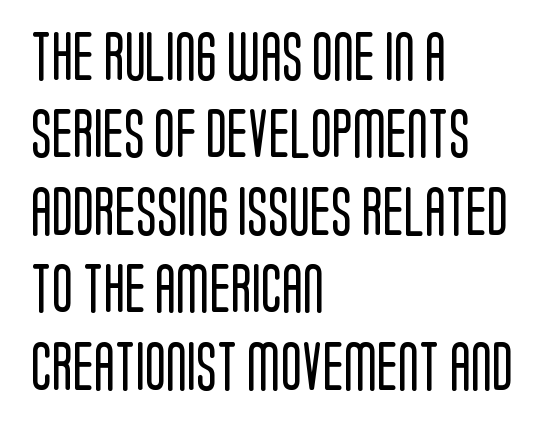
Stems and bowls with no extra thickness — not bold. A classic flush-left, rag-right setting is used for this passage. Unmarked baselines from the first word to the last. The axis of the letterforms is exactly vertical.
